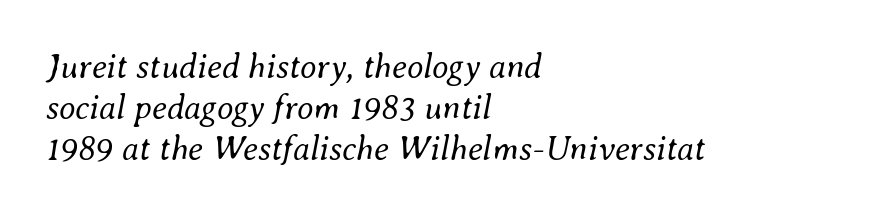
{"italic": "yes", "lean": "right", "slant_degrees": 8, "bold": "no", "weight": "regular", "width": "normal", "stroke_contrast": "medium", "x_height": "small", "monospaced": "no", "underline": "no", "align": "left", "line_spacing_ratio": 1.2, "letter_spacing": "normal", "letter_spacing_em": 0.0, "glyph_px": 34}
